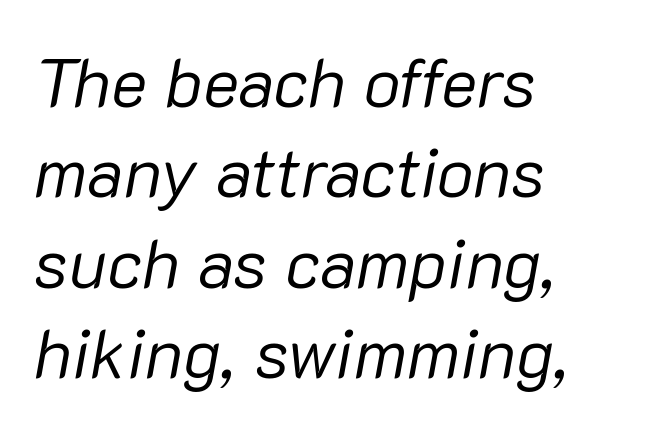
The image shows 69 px regular-weight type, italic (leaning right); set left-aligned, normal line spacing (1.31x), normal letter spacing, not underlined; low stroke contrast and a medium x-height.
